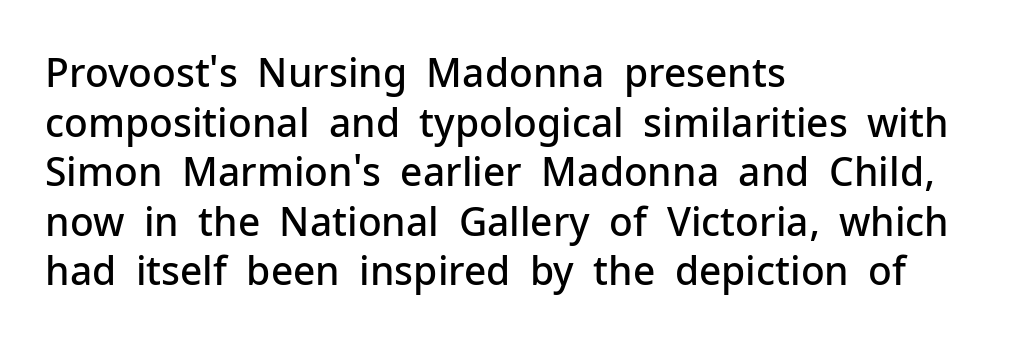
In terms of posture, this sample is upright. Compared with a centered layout, this one pins lines to the left instead. These words are printed semibold, heavier than regular yet not bold. Short note: letters normally spaced. This sample uses a sans-serif face. Descender tails drop into unmarked territory.
